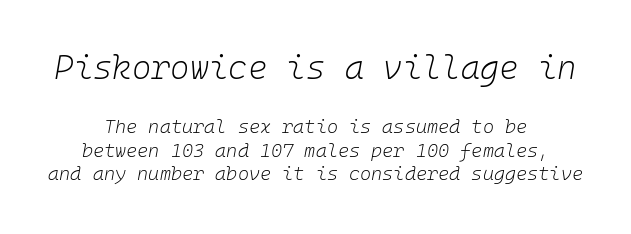
The image shows 33 px light type, italic (leaning right), monospaced; set centered, line spacing 1.24x, normal letter spacing, not underlined; the first (top) block is 1.74x larger; low stroke contrast and a medium x-height.
